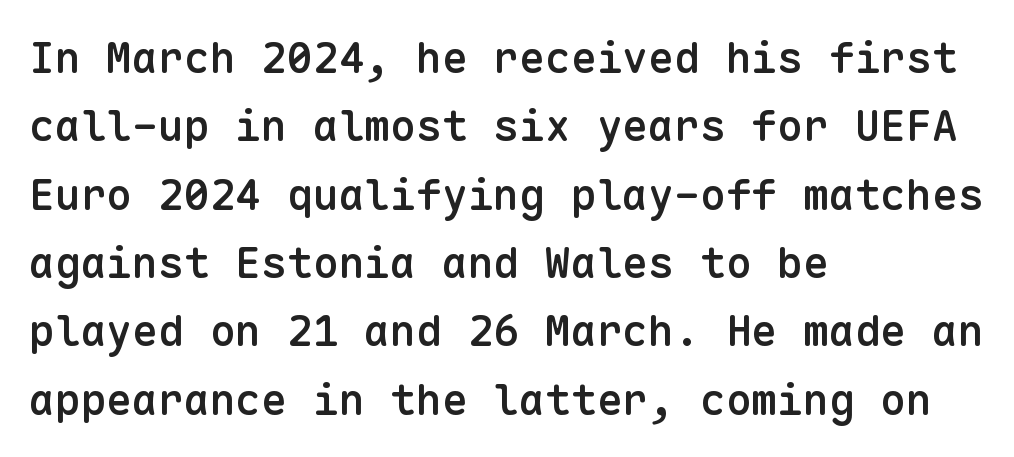
Descenders are the only things crossing below the line. Tracking here is standard; glyphs follow each other at the usual distance. Summary of vertical rhythm: regular, with standard interline spacing. In CSS terms this would be text-align: left.
